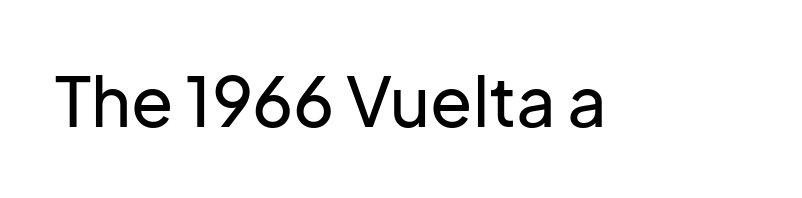
The image shows 69 px sans-serif type, upright; set normal letter spacing, not underlined; low stroke contrast and a medium x-height.
